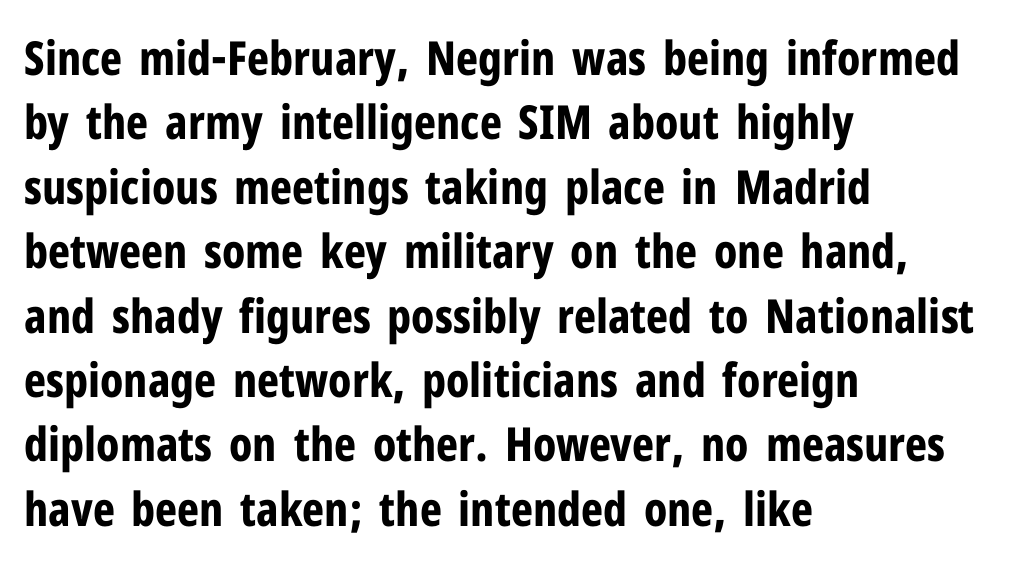
Students, this is bold: see how much ink each stroke carries. Quick note: interline space is typical. Glyph-to-glyph distance matches everyday printed text. Short and long lines alike share a common starting point at left. Observe the absence of serifs on each vertical stroke in this sample.
